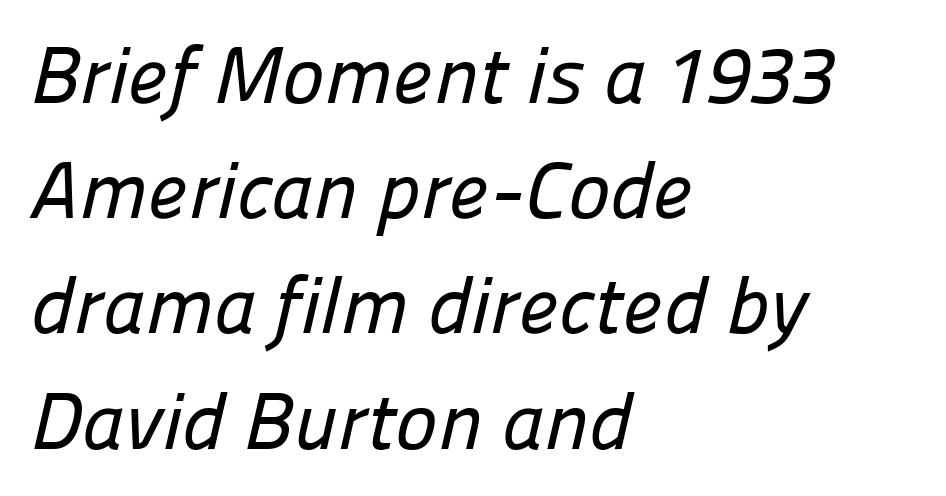
Q: Is the typeface a serif or a sans-serif typeface? A: Sans-serif.
Q: Is the text underlined? A: No.
Q: How is the paragraph aligned? A: Left-aligned.
Q: Is the spacing between letters normal or unusually wide? A: Normal.
Q: Is the spacing between lines tight, normal or loose? A: Normal.
Q: Width (condensed, normal, or wide)? A: Normal.
Q: Stroke contrast? A: Low.
Q: x-height? A: Medium.
Q: Monospaced? A: No.
